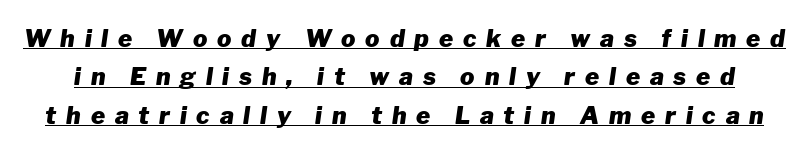
Q: Is the text bold? A: Yes.
Q: Is the text italic (slanted)? A: Yes, it leans right by about 8 degrees.
Q: Is the text underlined? A: Yes.
Q: Is the spacing between letters normal or unusually wide? A: Unusually wide.
Q: Is the spacing between lines tight, normal or loose? A: Normal.
